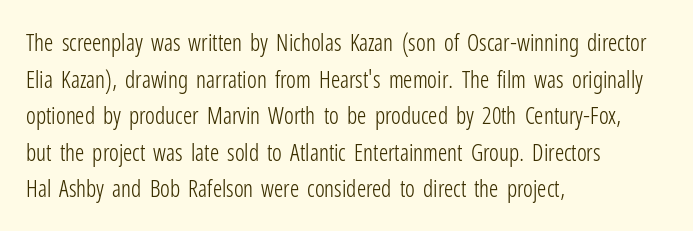
Notice how descenders clear the ascenders below comfortably — that's standard leading. Heft: none added — not bold. Posture: upright roman. The tracking reads as untouched default to a designer's eye. If you drew a ruler down the left edge, every line would touch it.
